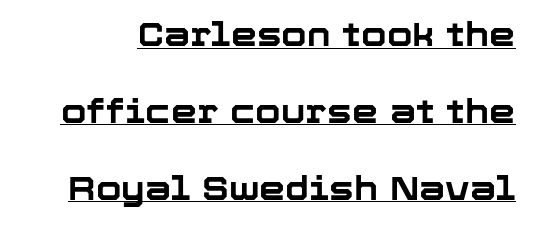
{"serif": "no", "italic": "no", "bold": "yes", "weight": "bold", "width": "normal", "stroke_contrast": "low", "x_height": "medium", "monospaced": "no", "underline": "yes", "line_spacing": "loose", "line_spacing_ratio": 2.33, "letter_spacing": "normal", "letter_spacing_em": 0.0, "glyph_px": 33}
